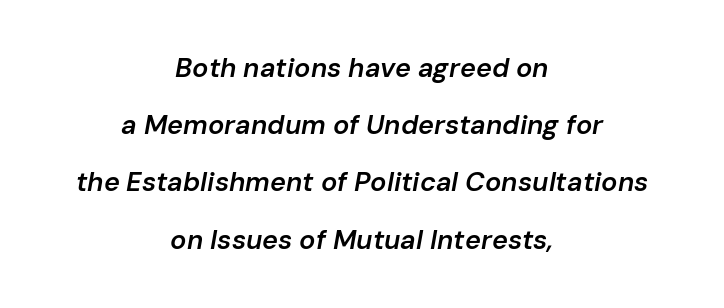
{"italic": "yes", "lean": "right", "slant_degrees": 10, "bold": "semi", "underline": "no", "align": "center", "line_spacing": "loose", "line_spacing_ratio": 2.12, "letter_spacing": "normal", "letter_spacing_em": 0.0, "glyph_px": 27}
